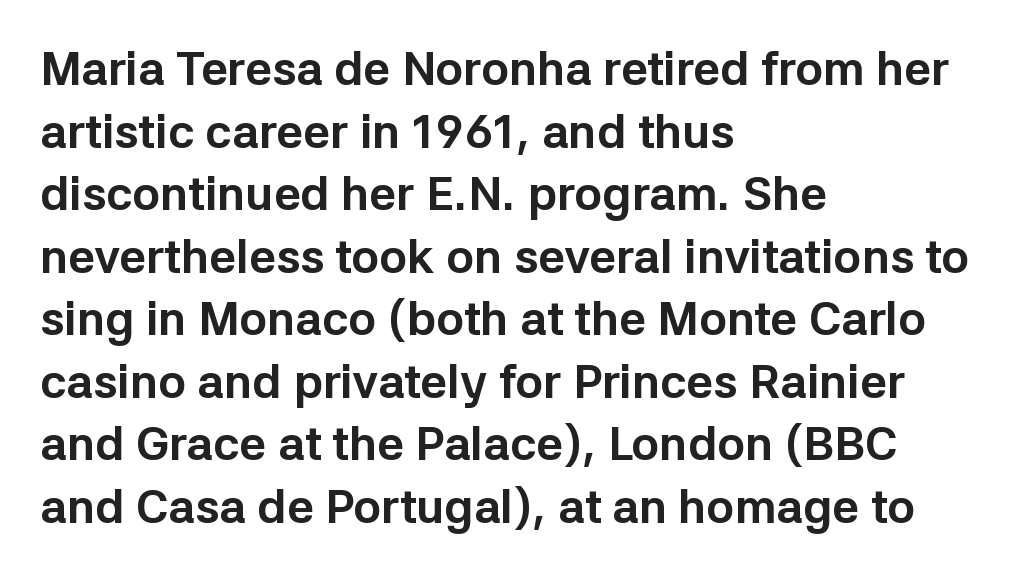
Looks like regular typesetting: each glyph gets only the width it needs. Do the letters lean? They stand straight. The type is set solid horizontally, with unmodified tracking. Chunky letters — that's bold for sure.
